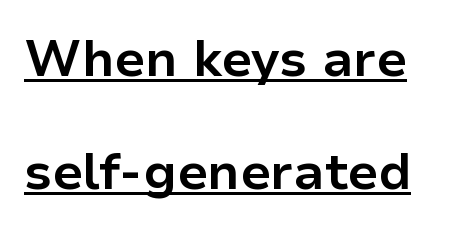
{"serif": "no", "italic": "no", "bold": "yes", "weight": "bold", "width": "normal", "stroke_contrast": "low", "x_height": "medium", "monospaced": "no", "underline": "yes", "line_spacing": "loose", "line_spacing_ratio": 2.21, "letter_spacing": "normal", "letter_spacing_em": 0.0, "glyph_px": 51}
